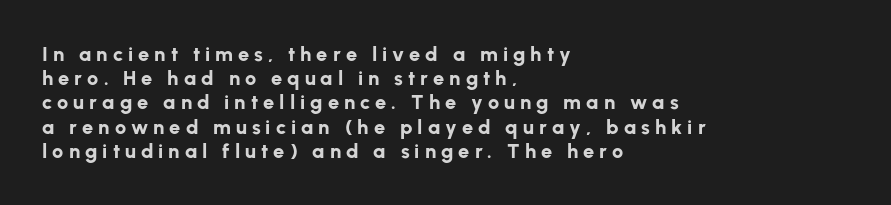
{"italic": "no", "bold": "yes", "underline": "no", "align": "left", "line_spacing_ratio": 1.21, "letter_spacing": "wide", "letter_spacing_em": 0.25, "glyph_px": 20}
